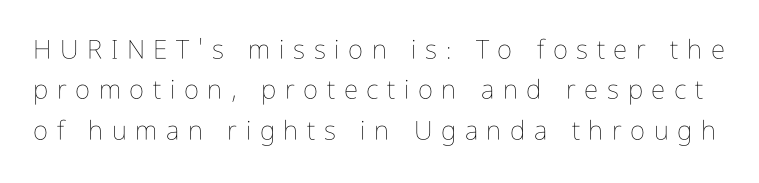
Each row of text sits above clean, open space. The type is letterspaced generously, with wide tracking. Every character sits straight up, as roman type does. A normal amount of white space separates one row of letters from the next. Vertical stems look standard width or narrower in stroke.
